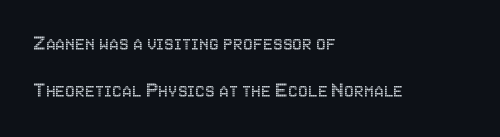
Compared with typical body copy, the letter spacing here is the same. You can tell it's not italic because the verticals are truly vertical. Whoever set this chose breathing room over compactness in the vertical rhythm. Line starts are locked; line ends wander. Underlining? Definitely not there.
